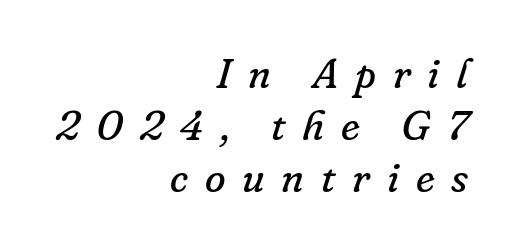
Q: Is the text bold? A: No.
Q: Is the text italic (slanted)? A: Yes, it leans right by about 16 degrees.
Q: Is the typeface a serif or a sans-serif typeface? A: Serif.
Q: Is the text underlined? A: No.
Q: How is the paragraph aligned? A: Right-aligned.
Q: Is the spacing between letters normal or unusually wide? A: Unusually wide.
Q: Width (condensed, normal, or wide)? A: Normal.
Q: Stroke contrast? A: Low.
Q: x-height? A: Small.
Q: Monospaced? A: No.
